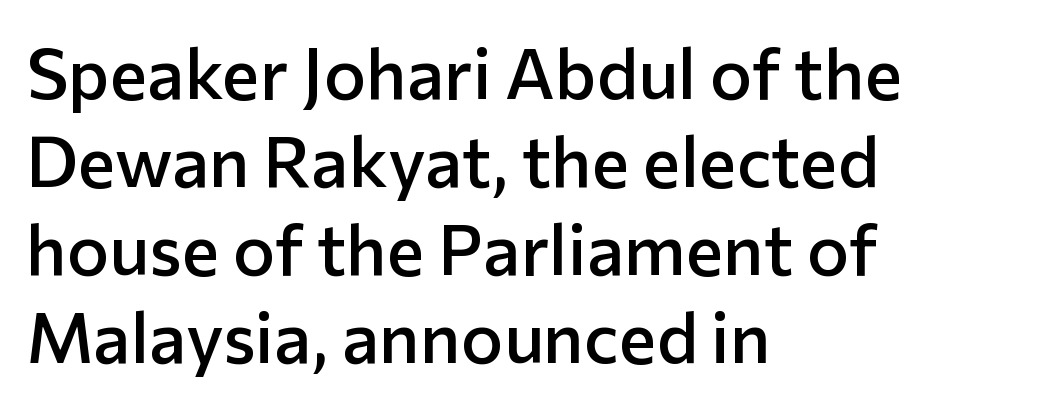
The image shows 71 px semibold sans-serif type, upright; set left-aligned, line spacing 1.24x, normal letter spacing, not underlined; low stroke contrast and a medium x-height.
